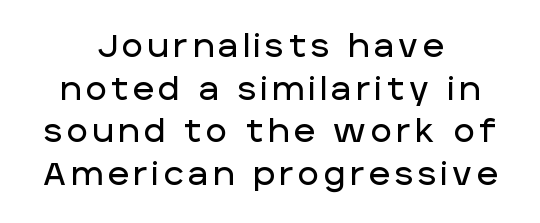
The image shows 32 px sans-serif type, upright; set centered, normal line spacing (1.33x), not underlined; low stroke contrast and a large x-height.
